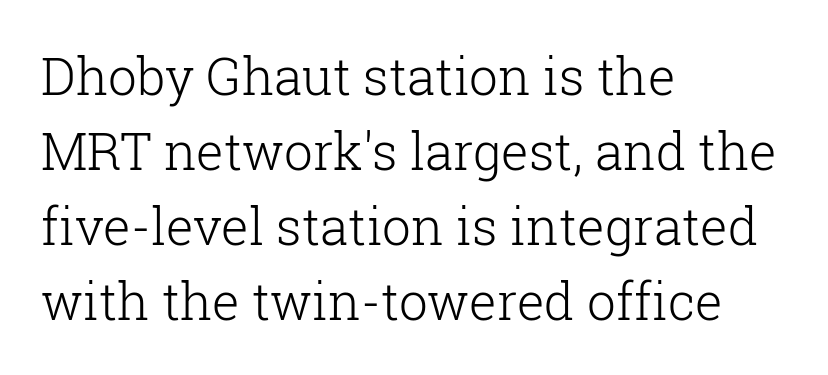
Q: Is the text bold? A: No.
Q: Is the text italic (slanted)? A: No, it is upright.
Q: Is the typeface a serif or a sans-serif typeface? A: Serif.
Q: Is the text underlined? A: No.
Q: How is the paragraph aligned? A: Left-aligned.
Q: Is the spacing between letters normal or unusually wide? A: Normal.
Q: Is the spacing between lines tight, normal or loose? A: Normal.
Q: Width (condensed, normal, or wide)? A: Normal.
Q: Stroke contrast? A: Low.
Q: x-height? A: Medium.
Q: Monospaced? A: No.
